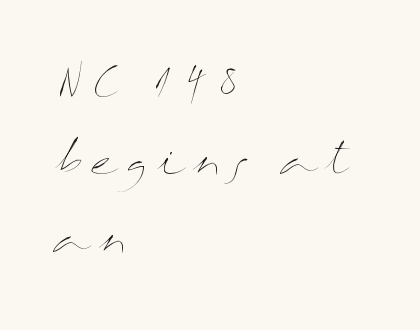
The image shows 41 px thin, wide type; set left-aligned, loose line spacing (1.9x), unusually wide letter spacing (+0.22 em), not underlined; medium stroke contrast and a medium x-height.
